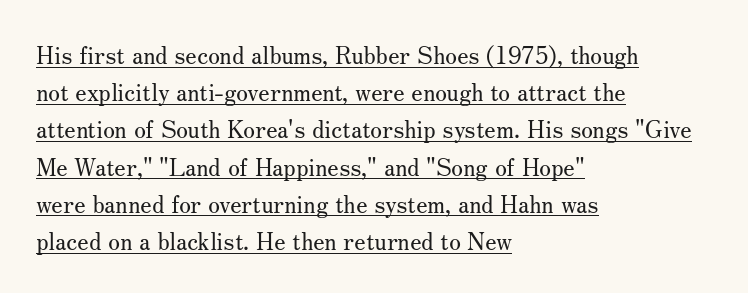
The image shows 24 px text type, upright; set left-aligned, normal line spacing (1.55x), normal letter spacing, underlined.
